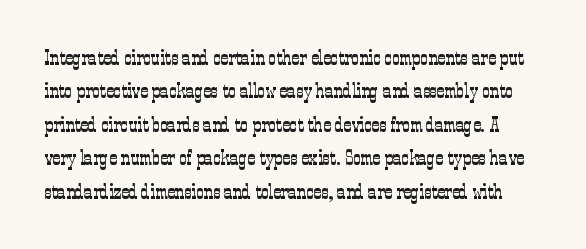
{"italic": "no", "bold": "no", "underline": "no", "line_spacing": "normal", "line_spacing_ratio": 1.59, "letter_spacing": "normal", "letter_spacing_em": 0.0, "glyph_px": 21}
